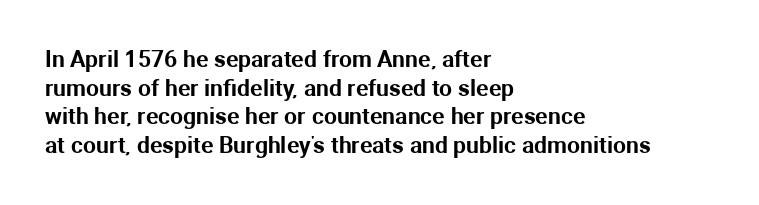
{"italic": "no", "underline": "no", "align": "left", "line_spacing": "normal", "line_spacing_ratio": 1.25, "letter_spacing": "normal", "letter_spacing_em": 0.0, "glyph_px": 23}
